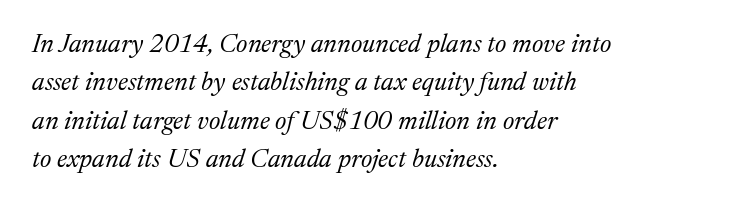
Quick note: underline off. Interline gaps are of average width in this sample. Is the type slanted? Yes — the strokes lean at a clear angle. Casual observation: everything's shoved over to the left. These glyphs show unthickened strokes, regular width or finer.
